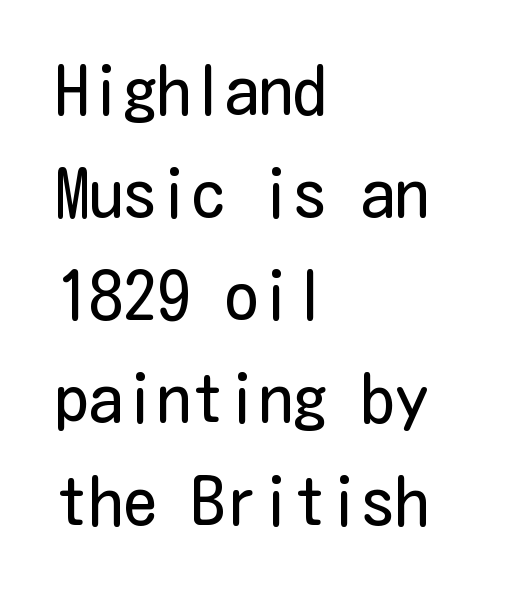
Q: Is the text bold? A: No.
Q: Is the text italic (slanted)? A: No, it is upright.
Q: Is the typeface a serif or a sans-serif typeface? A: Sans-serif.
Q: Is the text underlined? A: No.
Q: How is the paragraph aligned? A: Left-aligned.
Q: Is the spacing between letters normal or unusually wide? A: Normal.
Q: Is the spacing between lines tight, normal or loose? A: Normal.
Q: Width (condensed, normal, or wide)? A: Condensed.
Q: Stroke contrast? A: Low.
Q: x-height? A: Medium.
